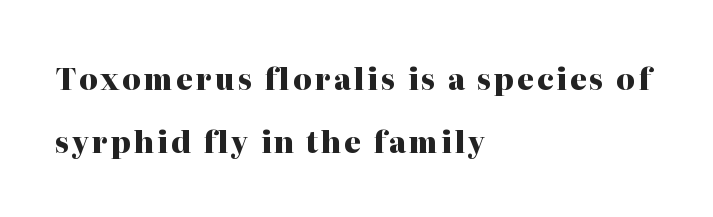
Bare-footed words on every line. The passage shown is typed in a proportional face where columns would drift. Each line starts at the same left margin while the right side varies. Posture: upright roman. How heavy is the stroke? Heavy — this is a bold. Regarding leading, the lines here are spaced well apart.
